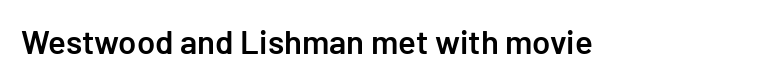
Quick note: underline off. Posture: vertical. Words appear dense and cohesive because spacing is normal. A bit beefed up — I'd call it semibold rather than bold. Nothing sits at the stroke ends, so this counts as sans-serif.
